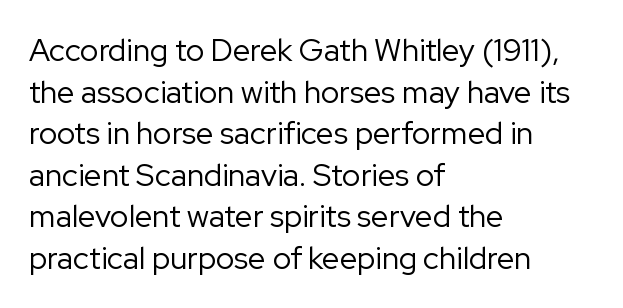
Here the glyphs are tracked normally, forming tight word shapes. Successive baselines arrive at the customary interval. The rendering uses natural spacing where letterforms have individual widths. Reading down the block, your eye returns to a fixed left position each line.
